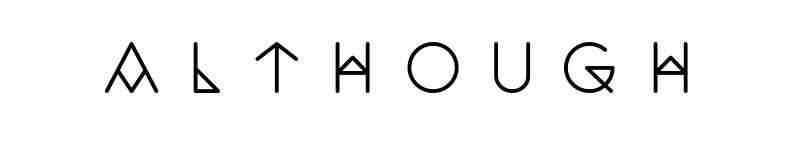
The image shows 64 px condensed serif type, upright; set unusually wide letter spacing (+0.44 em), not underlined; low stroke contrast and a large x-height.
